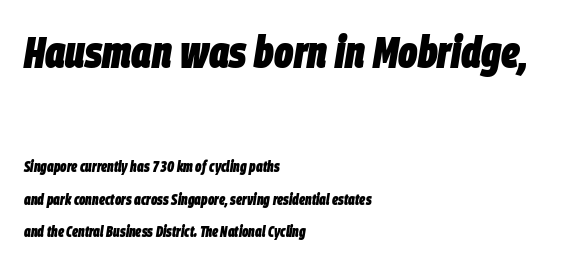
Plenty of ink on the page — the face is bold. Alignment: flush left. Baseline-to-baseline distance is far greater than the letter height. Style check: oblique.
